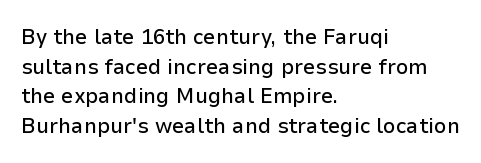
The image shows 22 px text type, upright; set left-aligned, normal line spacing (1.35x), normal letter spacing, not underlined.
